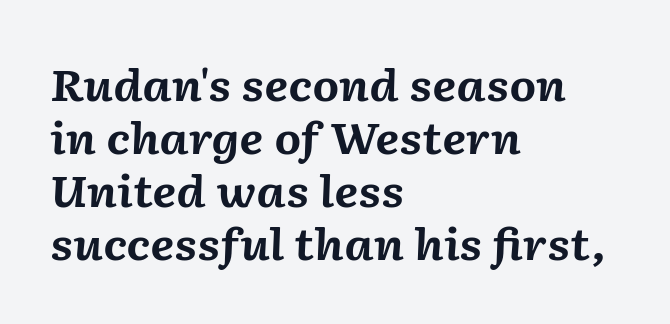
{"italic": "yes", "lean": "right", "slant_degrees": 2, "bold": "yes", "weight": "bold", "width": "normal", "stroke_contrast": "medium", "x_height": "medium", "monospaced": "no", "underline": "no", "align": "left", "line_spacing_ratio": 1.23, "letter_spacing": "normal", "letter_spacing_em": 0.0, "glyph_px": 43}
